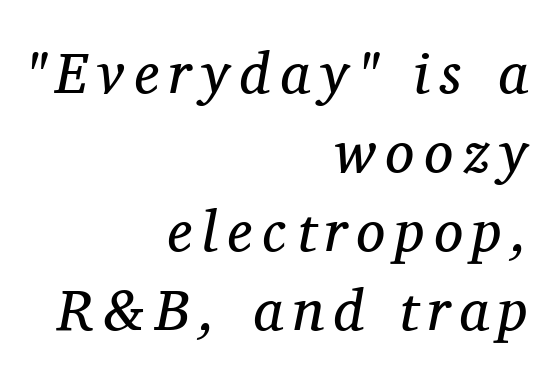
{"serif": "yes", "italic": "yes", "lean": "right", "slant_degrees": 11, "bold": "no", "weight": "regular", "width": "normal", "stroke_contrast": "medium", "x_height": "medium", "monospaced": "no", "underline": "no", "align": "right", "line_spacing": "normal", "line_spacing_ratio": 1.36, "glyph_px": 58}
